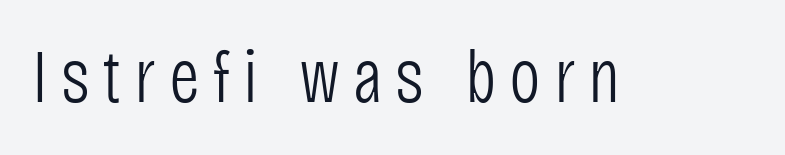
No letter is thick-stroked: the sample isn't bold. Notice how the stems are strictly vertical — no italics here. Note the varied advance widths — an 'i' is clearly narrower than an 'm'. The text was rendered using a sans face with plain stroke endings. A bare baseline throughout the passage.
